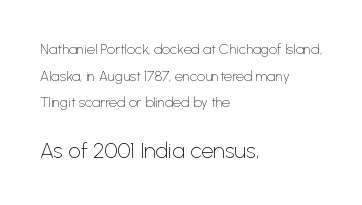
Q: Is the text bold? A: No.
Q: Is the text italic (slanted)? A: No, it is upright.
Q: Is the text underlined? A: No.
Q: How is the paragraph aligned? A: Left-aligned.
Q: Is the spacing between letters normal or unusually wide? A: Normal.
Q: Is the spacing between lines tight, normal or loose? A: Loose.
Q: Which block of text is set in a larger size, the first (top) or the second (bottom)? A: The second (bottom) one.
